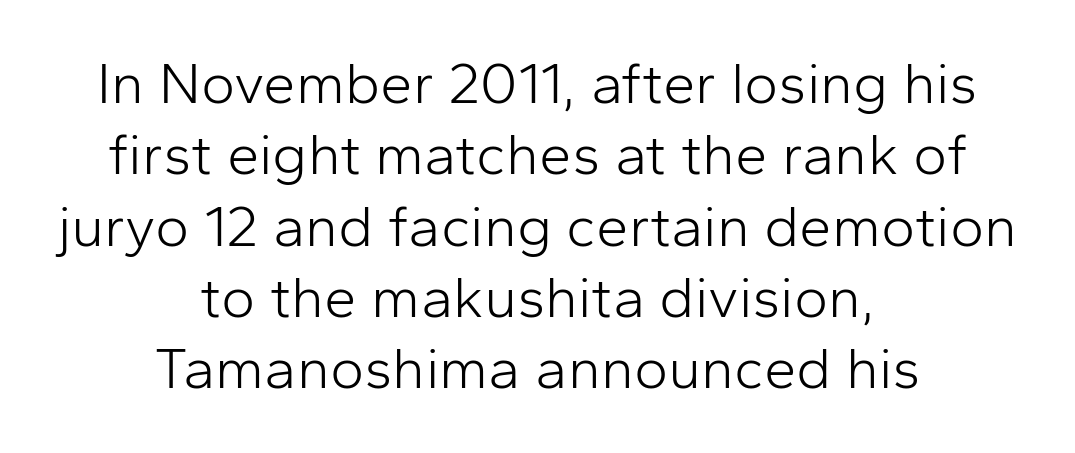
The image shows 58 px light sans-serif type, upright; set centered, line spacing 1.23x, normal letter spacing, not underlined; low stroke contrast and a medium x-height.
